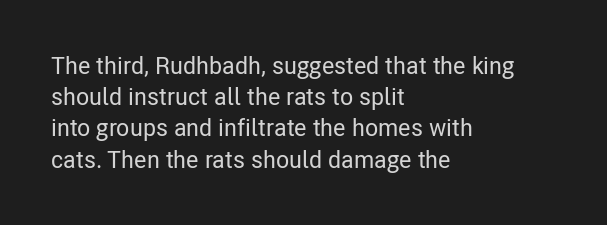
The image shows 24 px text type, upright; set left-aligned, normal line spacing (1.3x), normal letter spacing, not underlined.
